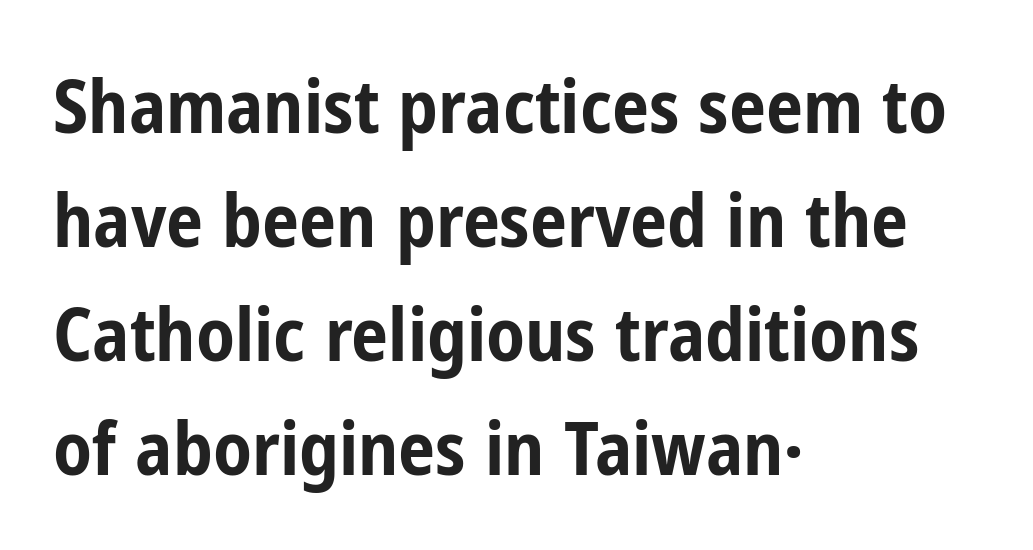
The image shows 74 px bold, condensed sans-serif type, upright; set left-aligned, normal line spacing (1.54x), normal letter spacing, not underlined; low stroke contrast and a medium x-height.
